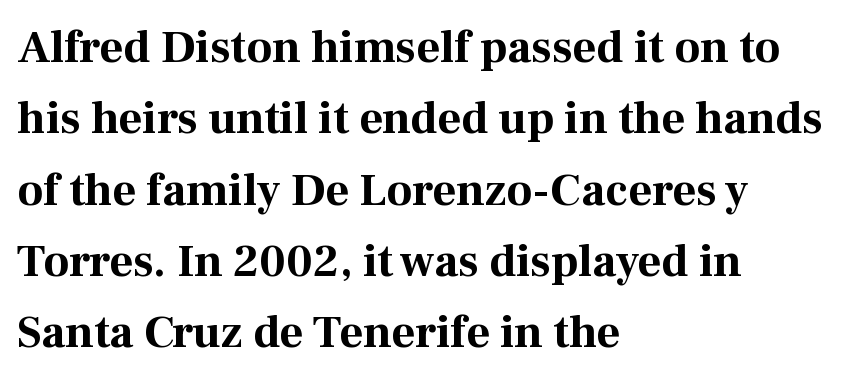
The rows are spaced the way most documents space them. Here the designer chose a conventional face with non-uniform glyph widths. The string is rendered with underlining switched off. This rendering employs a face with finishing strokes, i.e., a serif. Notice how the passage keeps a crisp vertical edge on the left only. Designer's note — italics off, roman on.
